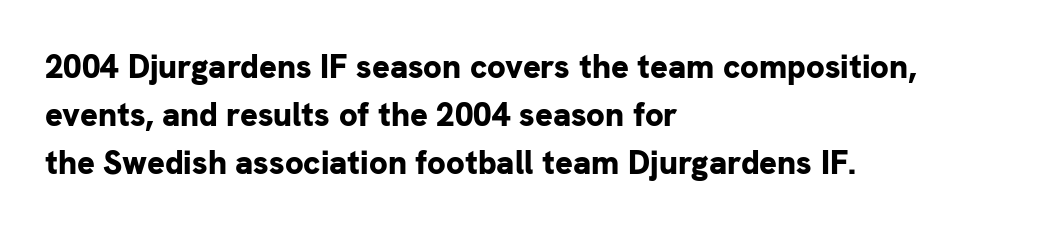
The rendering uses natural spacing where letterforms have individual widths. The rendering keeps characters at their native spacing. The glyphs in this specimen are sans serif. Horizontally, the lines are justified to the leading edge only.
